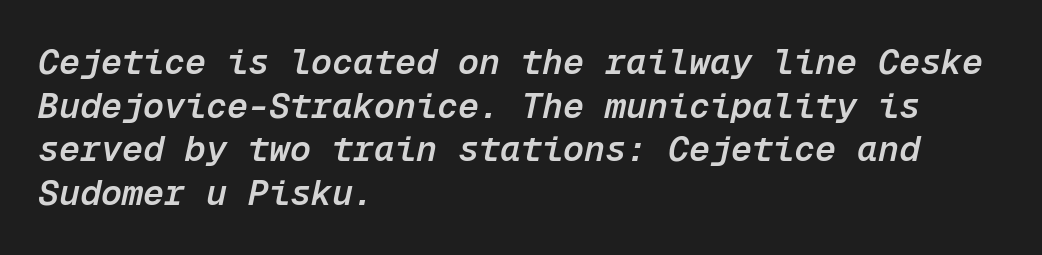
{"italic": "yes", "lean": "right", "slant_degrees": 12, "bold": "semi", "weight": "semibold", "width": "normal", "stroke_contrast": "low", "x_height": "medium", "monospaced": "yes", "underline": "no", "align": "left", "line_spacing": "normal", "line_spacing_ratio": 1.25, "letter_spacing": "normal", "letter_spacing_em": 0.0, "glyph_px": 35}
